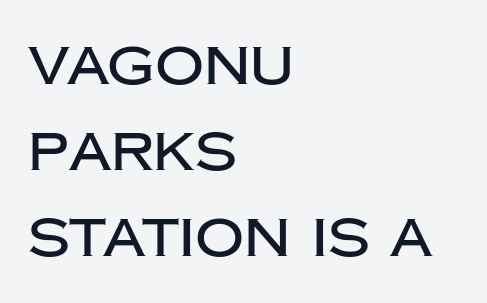
Q: Is the text italic (slanted)? A: No, it is upright.
Q: Is the typeface a serif or a sans-serif typeface? A: Sans-serif.
Q: Is the text underlined? A: No.
Q: How is the paragraph aligned? A: Left-aligned.
Q: Is the spacing between letters normal or unusually wide? A: Normal.
Q: Is the spacing between lines tight, normal or loose? A: Normal.
Q: Width (condensed, normal, or wide)? A: Normal.
Q: Stroke contrast? A: Low.
Q: x-height? A: Large.
Q: Monospaced? A: No.
